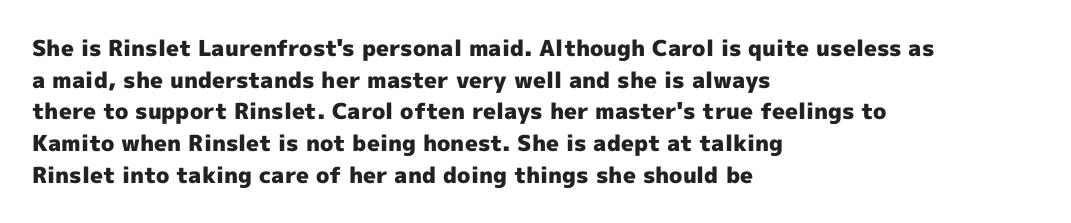
Q: Is the text bold? A: Yes.
Q: Is the text italic (slanted)? A: No, it is upright.
Q: Is the text underlined? A: No.
Q: How is the paragraph aligned? A: Left-aligned.
Q: Is the spacing between letters normal or unusually wide? A: Normal.
Q: Is the spacing between lines tight, normal or loose? A: Normal.
